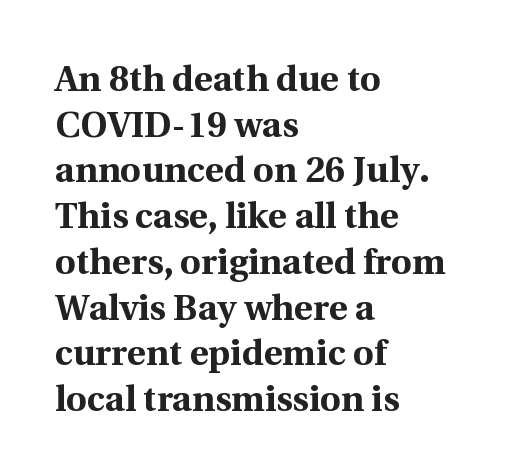
The image shows 36 px bold serif type, upright; set left-aligned, normal line spacing (1.27x), normal letter spacing, not underlined; a medium x-height.
